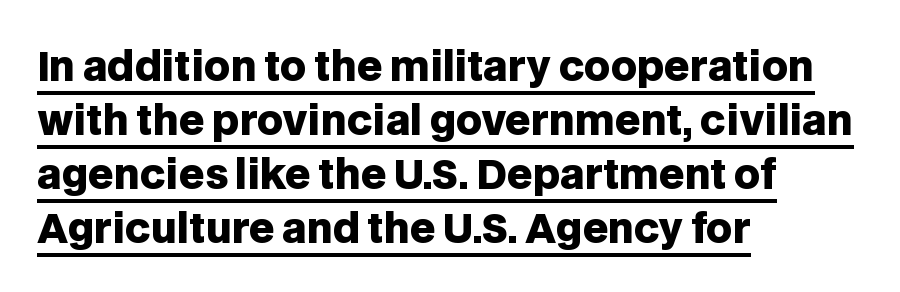
Compared with typical body copy, the letter spacing here is the same. Rendered with straight, roman letterforms. Normally led — the rows are evenly, conventionally spaced. These lines are set flush left with a ragged right edge. Chunky letters — that's bold for sure. Note the varied advance widths — an 'i' is clearly narrower than an 'm'.
